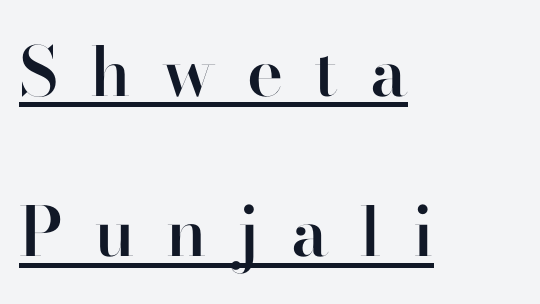
How heavy is the stroke? Medium-heavy — a semibold, shy of bold. Observe the wide spacing: letters keep a clear distance from each other. Stroke terminals: plain, sans-serif. Rows of type keep a wide berth in the vertical direction. Typeset ragged right — the left edge is the straight one. The rendering uses the underline text-decoration.
